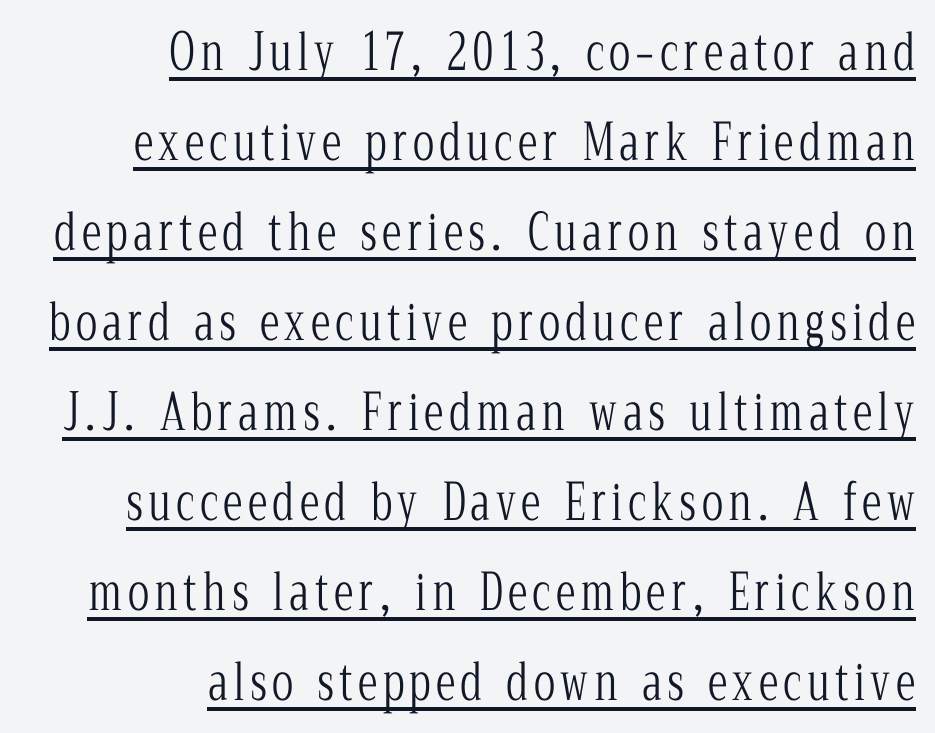
Q: Is the text bold? A: No.
Q: Is the text italic (slanted)? A: No, it is upright.
Q: Is the typeface a serif or a sans-serif typeface? A: Serif.
Q: Is the text underlined? A: Yes.
Q: How is the paragraph aligned? A: Right-aligned.
Q: Width (condensed, normal, or wide)? A: Condensed.
Q: Stroke contrast? A: Low.
Q: x-height? A: Medium.
Q: Monospaced? A: No.
